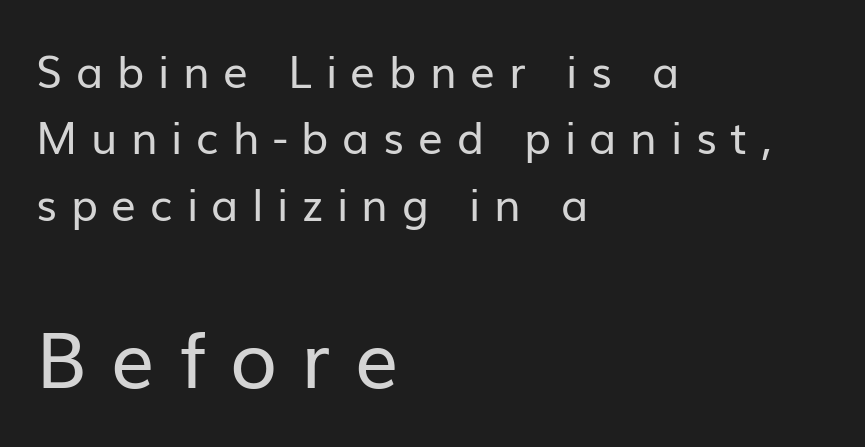
These two chunks differ in scale, with the bottom chunk taking the larger measure. Grotesque or geometric, the face here clearly has no serifs. The area under the type is left untouched. The tracking reads as deliberately expanded to a designer's eye. Posture: upright roman.
